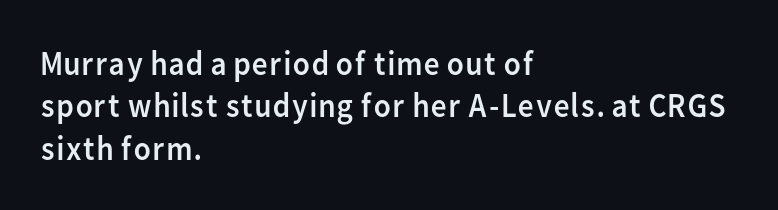
This sample uses plain, unmodified letter spacing. The passage is arranged the way most books set body copy — flush left. Weight: in the light-to-regular range. A typesetter would call this proportional, since set widths differ per character. Vertical strokes here are truly vertical. Nothing sits at the stroke ends, so this counts as sans-serif.
